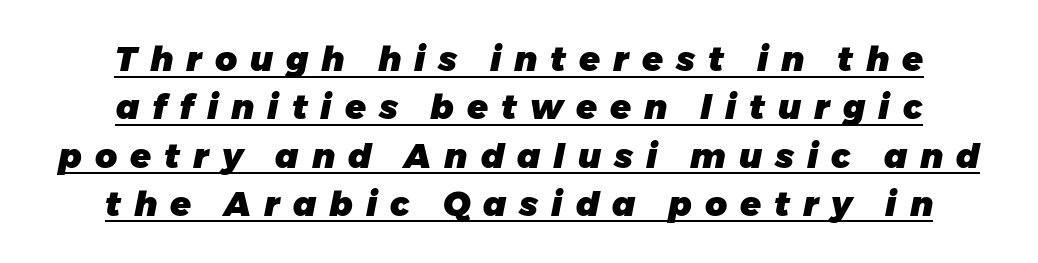
{"italic": "yes", "lean": "right", "slant_degrees": 11, "bold": "yes", "weight": "heavy", "width": "normal", "stroke_contrast": "low", "x_height": "medium", "monospaced": "no", "underline": "yes", "align": "center", "line_spacing": "normal", "line_spacing_ratio": 1.42, "letter_spacing": "wide", "letter_spacing_em": 0.38, "glyph_px": 34}
